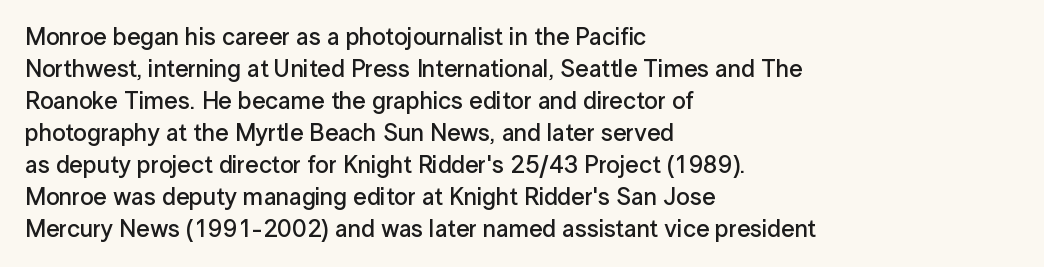
The image shows 24 px text type, upright; set left-aligned, normal line spacing (1.33x), normal letter spacing, not underlined.
